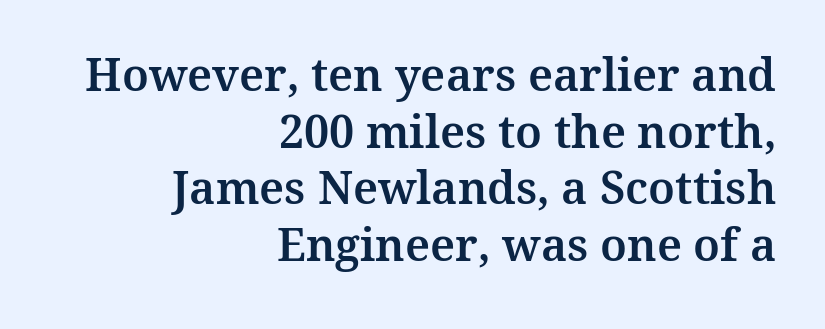
A typesetter would call this proportional, since set widths differ per character. Line ends are locked; line starts wander. A typesetter would label this face a serif. Is there much room between lines? A standard amount, neither cramped nor airy.
